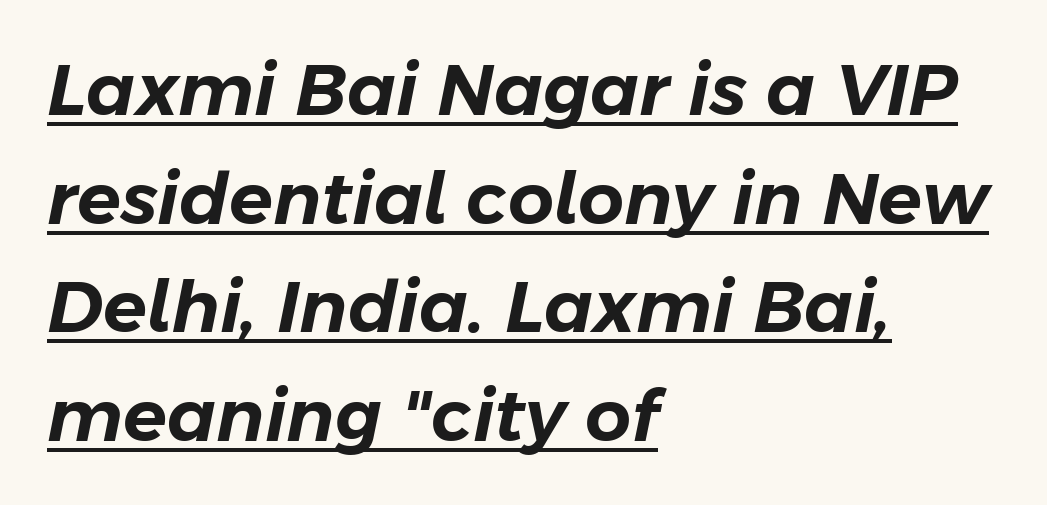
{"italic": "yes", "lean": "right", "slant_degrees": 11, "width": "normal", "stroke_contrast": "low", "x_height": "medium", "monospaced": "no", "underline": "yes", "align": "left", "line_spacing": "normal", "line_spacing_ratio": 1.51, "letter_spacing": "normal", "letter_spacing_em": 0.0, "glyph_px": 72}
